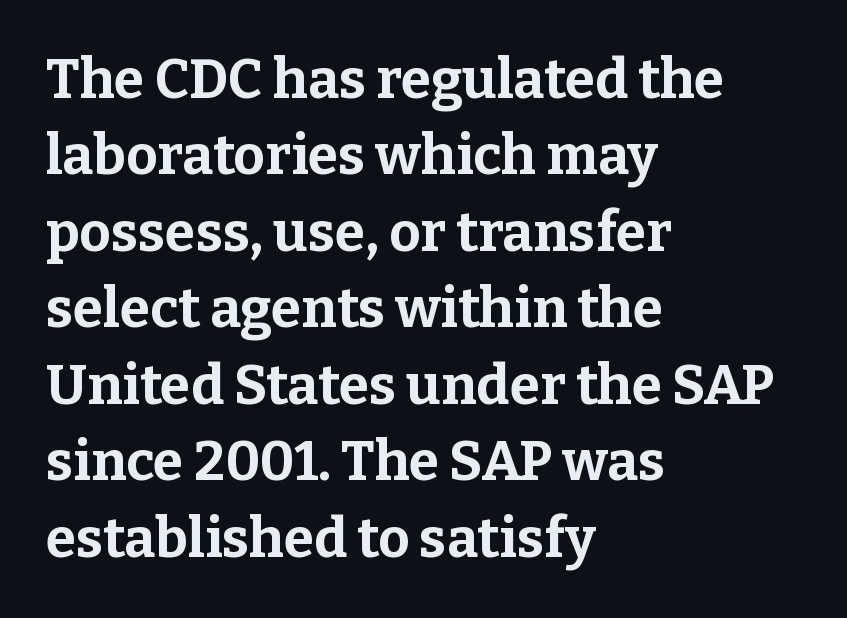
The image shows 55 px bold serif type, upright; set left-aligned, normal line spacing (1.39x), normal letter spacing, not underlined; low stroke contrast and a medium x-height.
